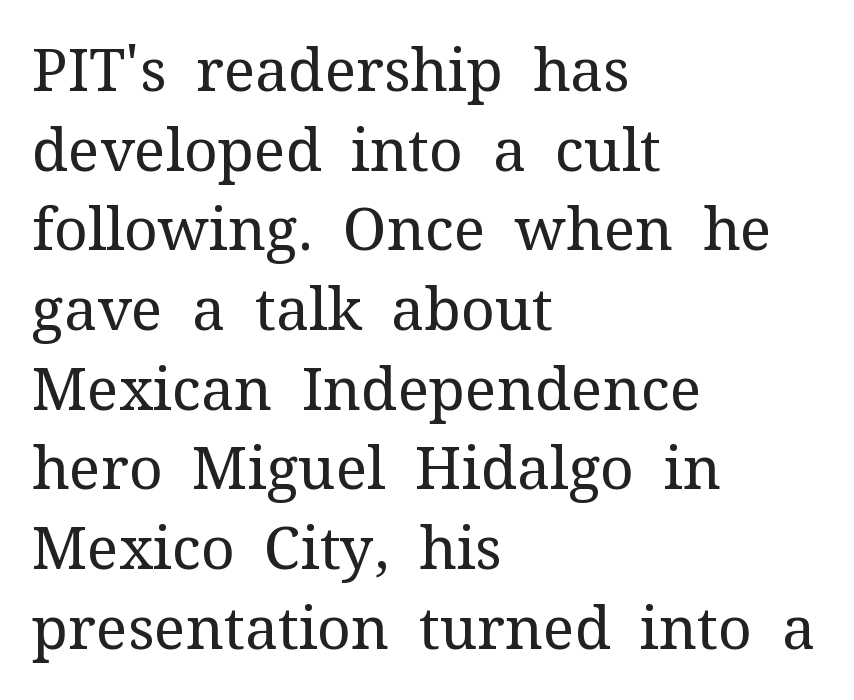
{"serif": "yes", "italic": "no", "bold": "no", "weight": "regular", "width": "normal", "stroke_contrast": "medium", "x_height": "medium", "monospaced": "no", "underline": "no", "align": "left", "line_spacing": "normal", "line_spacing_ratio": 1.35, "letter_spacing": "normal", "letter_spacing_em": 0.0, "glyph_px": 59}
